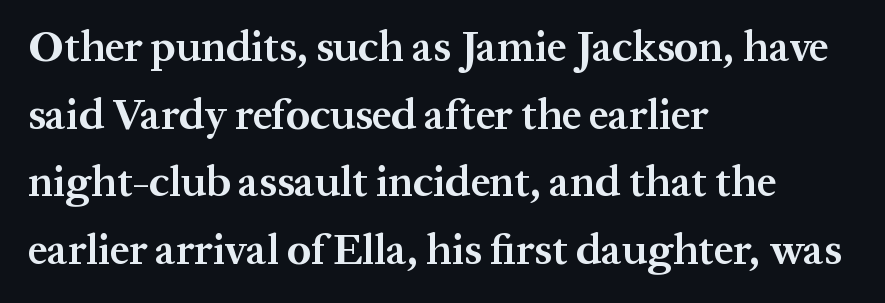
Q: Is the text bold? A: Yes.
Q: Is the text italic (slanted)? A: No, it is upright.
Q: Is the typeface a serif or a sans-serif typeface? A: Serif.
Q: Is the text underlined? A: No.
Q: How is the paragraph aligned? A: Left-aligned.
Q: Is the spacing between letters normal or unusually wide? A: Normal.
Q: Is the spacing between lines tight, normal or loose? A: Normal.
Q: Width (condensed, normal, or wide)? A: Normal.
Q: Stroke contrast? A: Medium.
Q: x-height? A: Medium.
Q: Monospaced? A: No.
